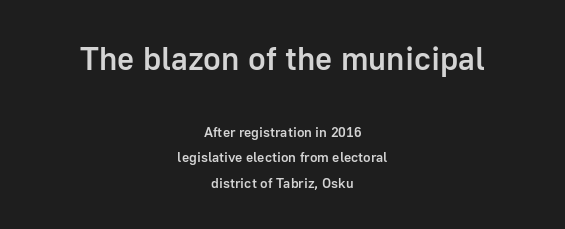
{"serif": "no", "italic": "no", "bold": "semi", "weight": "semibold", "width": "normal", "stroke_contrast": "low", "x_height": "medium", "monospaced": "no", "underline": "no", "align": "center", "line_spacing_ratio": 1.81, "letter_spacing": "normal", "letter_spacing_em": 0.0, "larger_block": "first", "size_ratio": 2.36, "glyph_px": 33}
